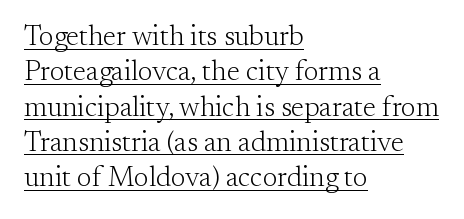
Q: Is the text bold? A: No.
Q: Is the text italic (slanted)? A: No, it is upright.
Q: Is the typeface a serif or a sans-serif typeface? A: Serif.
Q: Is the text underlined? A: Yes.
Q: How is the paragraph aligned? A: Left-aligned.
Q: Is the spacing between letters normal or unusually wide? A: Normal.
Q: Is the spacing between lines tight, normal or loose? A: Normal.
Q: Width (condensed, normal, or wide)? A: Normal.
Q: Stroke contrast? A: Medium.
Q: x-height? A: Small.
Q: Monospaced? A: No.
